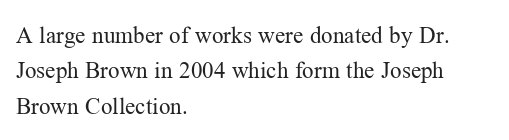
The face looks like a standard text weight, possibly lighter. Vertical strokes here are truly vertical. These lines keep a tight, regular rhythm from letter to letter. Leading matches the norm, producing a regular column. Left-aligned paragraph, ragged on the right. The space directly below the letters is spotless.
